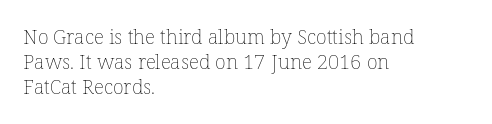
How would I describe the line gaps? Plain and ordinary. Stem width sits at or under what a default text font uses. Posture: straight, roman, zero tilt. Underlining? Definitely not there. How are the letters spaced? Ordinarily, with no added tracking. Alignment: flush left.
